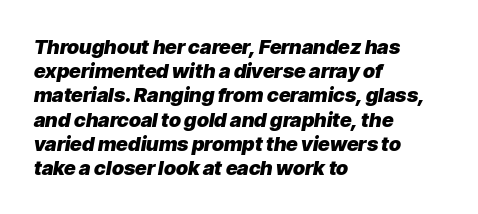
{"italic": "yes", "lean": "right", "slant_degrees": 9, "bold": "yes", "underline": "no", "align": "left", "line_spacing_ratio": 1.21, "letter_spacing": "normal", "letter_spacing_em": 0.0, "glyph_px": 20}
